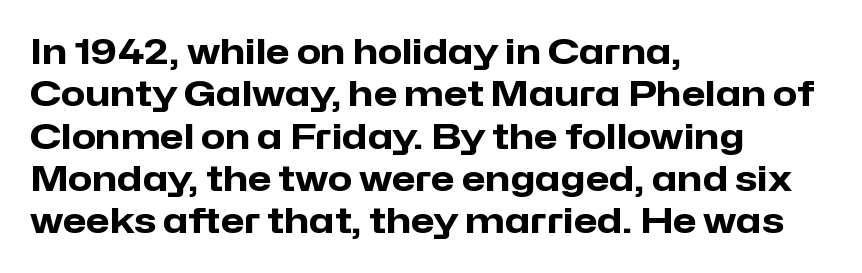
{"serif": "no", "italic": "no", "bold": "yes", "weight": "heavy", "width": "normal", "stroke_contrast": "low", "x_height": "medium", "monospaced": "no", "underline": "no", "align": "left", "line_spacing_ratio": 1.21, "letter_spacing": "normal", "letter_spacing_em": 0.0, "glyph_px": 35}
